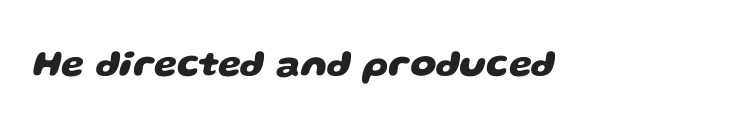
{"serif": "no", "bold": "yes", "weight": "heavy", "width": "wide", "stroke_contrast": "low", "x_height": "large", "monospaced": "no", "underline": "no", "letter_spacing": "normal", "letter_spacing_em": 0.0, "glyph_px": 37}
